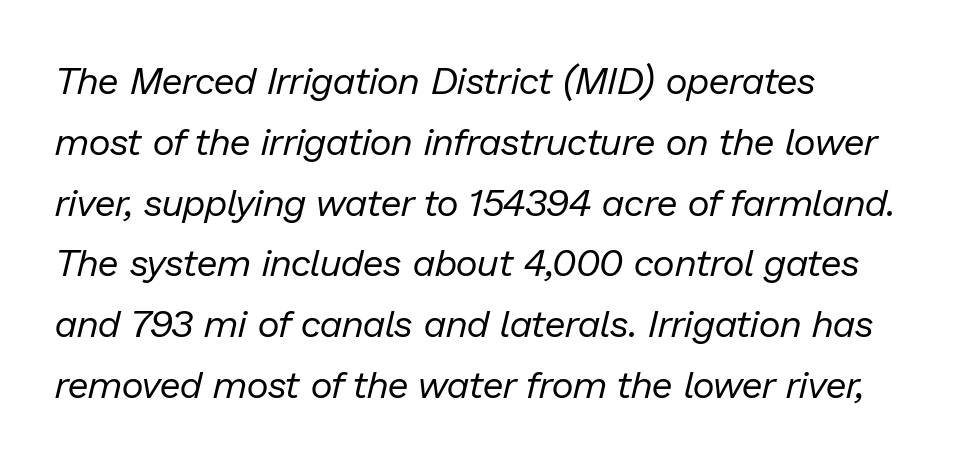
The image shows 38 px regular-weight type, italic (leaning right); set left-aligned, normal line spacing (1.6x), normal letter spacing, not underlined; low stroke contrast and a medium x-height.
